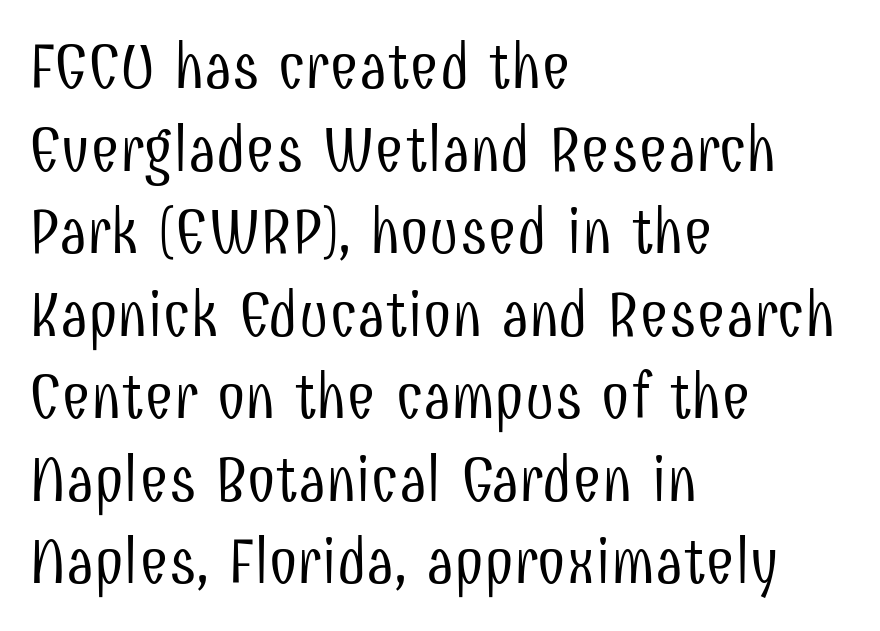
Do the letters lean? They stand straight. The face used here is a sans, in the tradition of grotesques and geometrics. Heft: none added — not bold. In terms of leading, this rendering sits right in the middle. The passage shown is typed in a proportional face where columns would drift.
